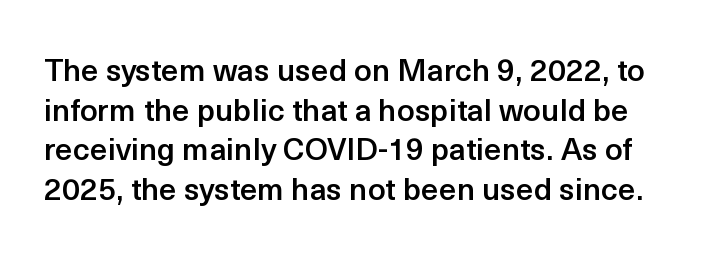
{"serif": "no", "italic": "no", "bold": "semi", "weight": "semibold", "width": "normal", "x_height": "medium", "monospaced": "no", "underline": "no", "line_spacing": "normal", "line_spacing_ratio": 1.28, "letter_spacing": "normal", "letter_spacing_em": 0.0, "glyph_px": 31}
